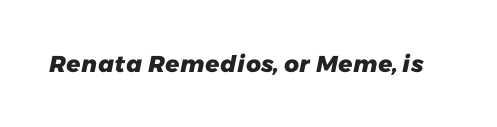
Q: Is the text bold? A: Yes.
Q: Is the text underlined? A: No.
Q: Is the spacing between letters normal or unusually wide? A: Normal.
